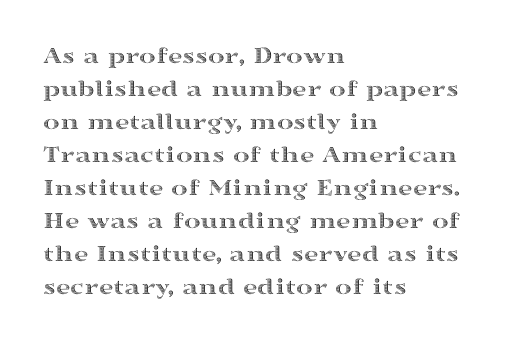
The image shows 25 px text type, upright; set left-aligned, normal line spacing (1.32x), normal letter spacing, not underlined.
